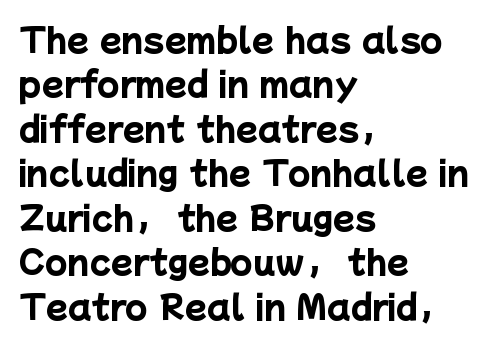
Q: Is the text bold? A: Yes.
Q: Is the typeface a serif or a sans-serif typeface? A: Sans-serif.
Q: Is the text underlined? A: No.
Q: How is the paragraph aligned? A: Left-aligned.
Q: Is the spacing between letters normal or unusually wide? A: Normal.
Q: Is the spacing between lines tight, normal or loose? A: Normal.
Q: Width (condensed, normal, or wide)? A: Normal.
Q: Stroke contrast? A: Low.
Q: x-height? A: Medium.
Q: Monospaced? A: No.
